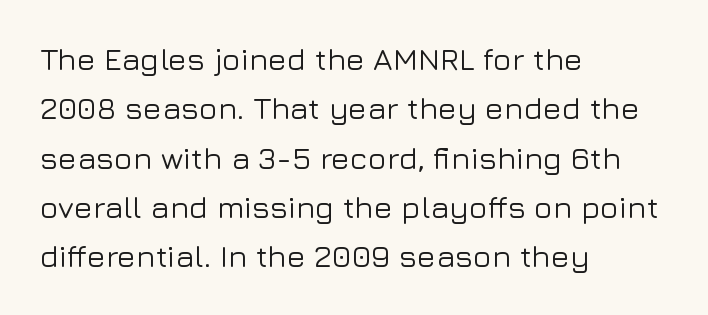
The specimen omits any rule beneath the text block's lines. Letterform terminals end flat and unadorned throughout the passage. Looks like regular typesetting: each glyph gets only the width it needs. How are the letters spaced? Ordinarily, with no added tracking. Line beginnings align vertically; line endings do not.
